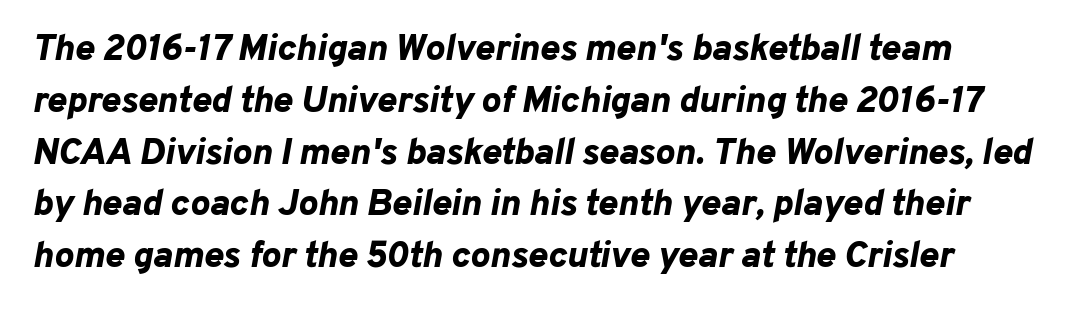
The image shows 37 px bold type, italic (leaning right); set left-aligned, normal line spacing (1.4x), normal letter spacing, not underlined; low stroke contrast and a medium x-height.
